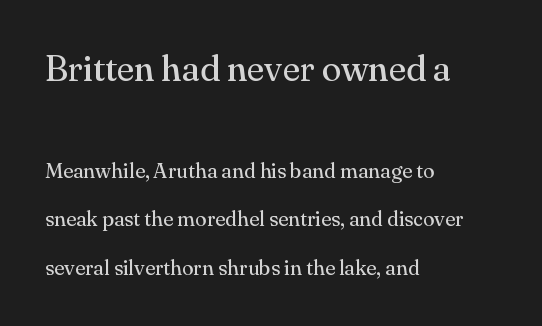
The image shows 36 px regular-weight serif type, upright; set left-aligned, loose line spacing (2.31x), normal letter spacing, not underlined; the first (top) block is 1.71x larger; medium stroke contrast and a small x-height.
